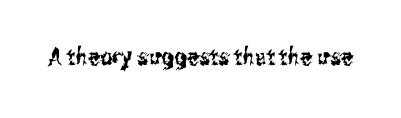
Observe the ordinary spacing: letters are neighbours, not strangers. Underline: absent. Rendered with straight, roman letterforms.
